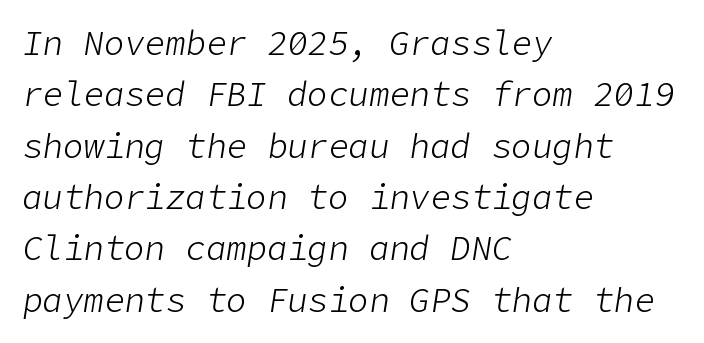
Q: Is the text bold? A: No.
Q: Is the text italic (slanted)? A: Yes, it leans right by about 9 degrees.
Q: Is the text underlined? A: No.
Q: How is the paragraph aligned? A: Left-aligned.
Q: Is the spacing between letters normal or unusually wide? A: Normal.
Q: Is the spacing between lines tight, normal or loose? A: Normal.
Q: Width (condensed, normal, or wide)? A: Normal.
Q: Stroke contrast? A: Low.
Q: x-height? A: Medium.
